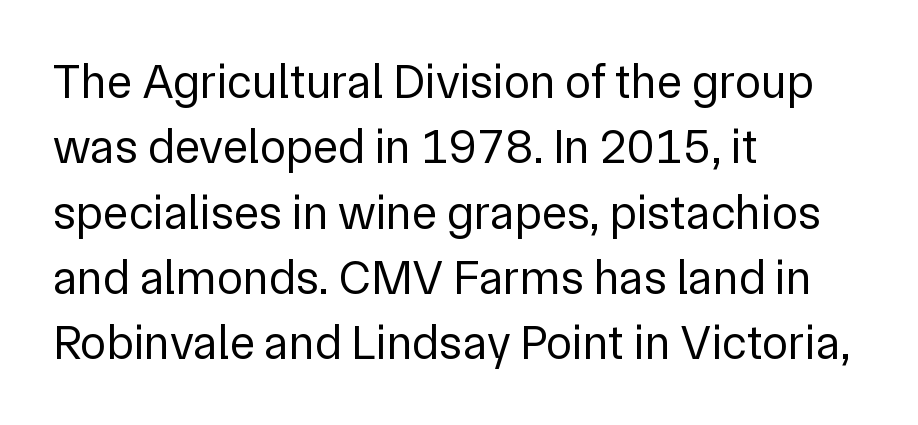
The image shows 48 px regular-weight sans-serif type, upright; set left-aligned, normal line spacing (1.36x), normal letter spacing, not underlined; low stroke contrast and a medium x-height.
